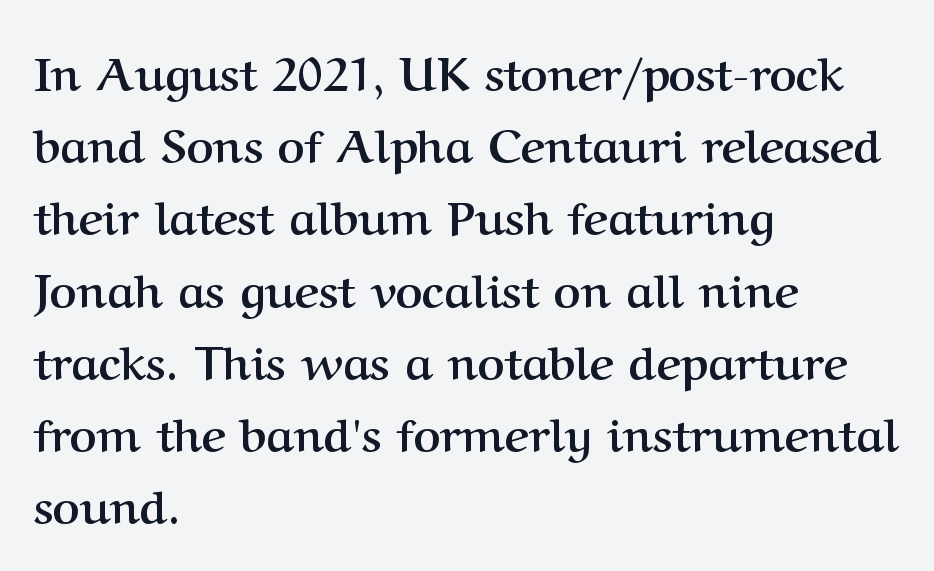
Q: Is the text bold? A: Yes.
Q: Is the text italic (slanted)? A: No, it is upright.
Q: Is the typeface a serif or a sans-serif typeface? A: Serif.
Q: Is the text underlined? A: No.
Q: How is the paragraph aligned? A: Left-aligned.
Q: Is the spacing between letters normal or unusually wide? A: Normal.
Q: Is the spacing between lines tight, normal or loose? A: Normal.
Q: Width (condensed, normal, or wide)? A: Normal.
Q: Stroke contrast? A: Medium.
Q: x-height? A: Medium.
Q: Monospaced? A: No.
